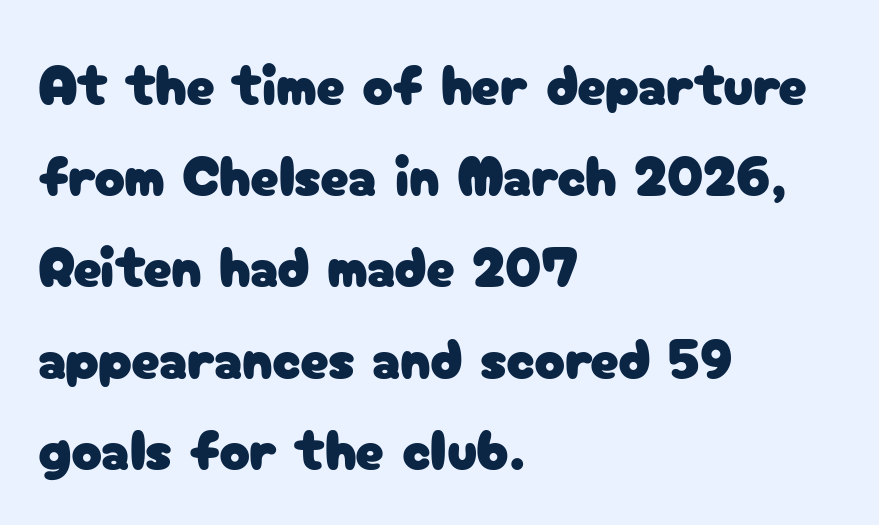
{"serif": "no", "italic": "no", "width": "normal", "stroke_contrast": "low", "x_height": "medium", "monospaced": "no", "underline": "no", "align": "left", "line_spacing": "normal", "line_spacing_ratio": 1.6, "letter_spacing": "normal", "letter_spacing_em": 0.0, "glyph_px": 57}
